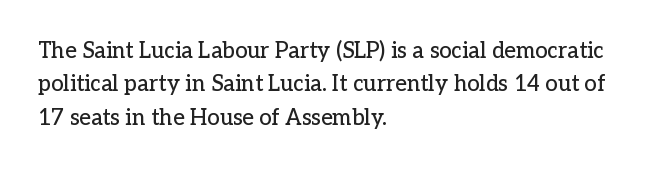
{"italic": "no", "underline": "no", "align": "left", "line_spacing": "normal", "line_spacing_ratio": 1.52, "letter_spacing": "normal", "letter_spacing_em": 0.0, "glyph_px": 22}
